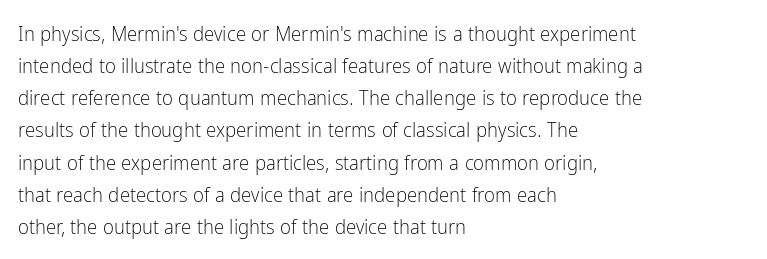
Q: Is the text bold? A: No.
Q: Is the text italic (slanted)? A: No, it is upright.
Q: Is the text underlined? A: No.
Q: How is the paragraph aligned? A: Left-aligned.
Q: Is the spacing between letters normal or unusually wide? A: Normal.
Q: Is the spacing between lines tight, normal or loose? A: Normal.
